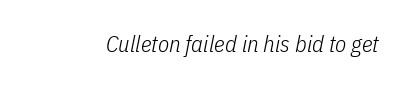
The image shows 23 px text type, italic (leaning right); set normal letter spacing, not underlined.
